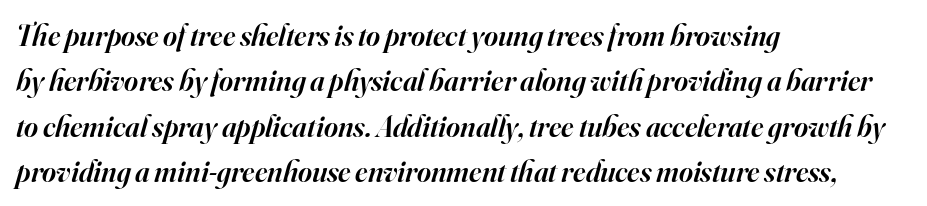
{"serif": "yes", "italic": "yes", "lean": "right", "slant_degrees": 16, "bold": "semi", "weight": "semibold", "width": "normal", "stroke_contrast": "high", "x_height": "small", "monospaced": "no", "underline": "no", "align": "left", "line_spacing": "normal", "line_spacing_ratio": 1.51, "letter_spacing": "normal", "letter_spacing_em": 0.0, "glyph_px": 30}
